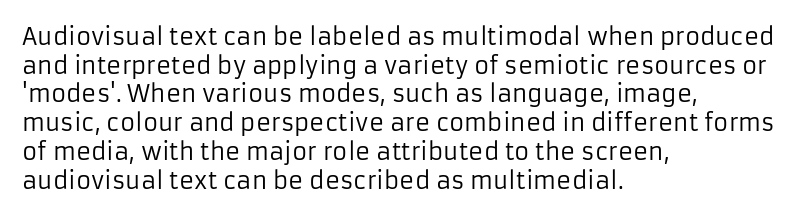
The image shows 23 px text type, upright; set left-aligned, normal line spacing (1.25x), normal letter spacing, not underlined.
